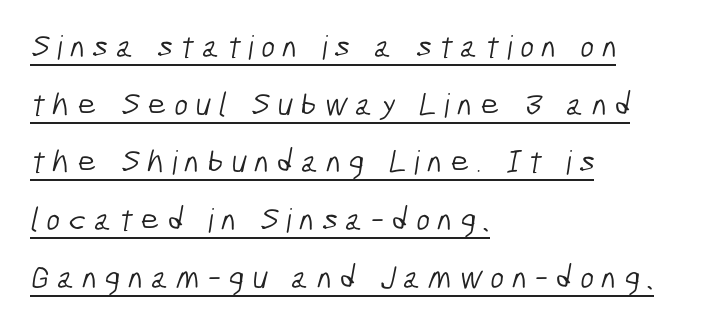
The image shows 33 px light, condensed sans-serif type; set left-aligned, line spacing 1.75x, unusually wide letter spacing (+0.23 em), underlined; low stroke contrast and a medium x-height.
